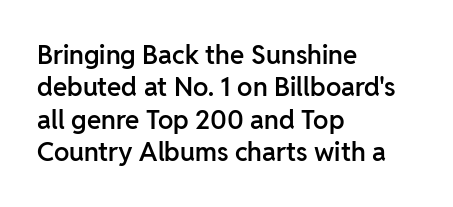
The image shows 26 px text type, upright; set left-aligned, normal line spacing (1.25x), normal letter spacing, not underlined.
